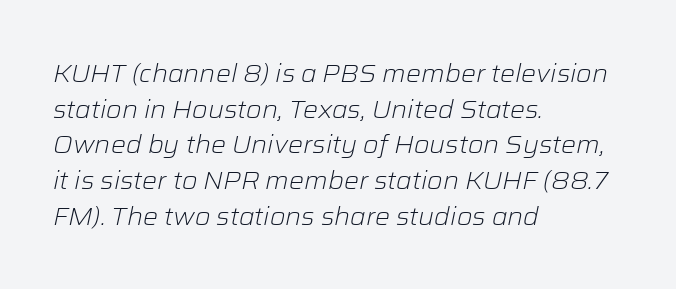
The image shows 25 px text type, italic (leaning right); set left-aligned, normal line spacing (1.43x), normal letter spacing, not underlined.
